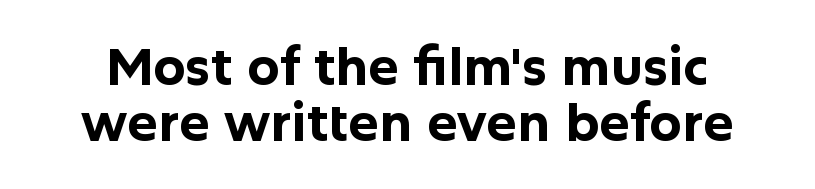
The passage shown is typeset with a sans-serif family. The specimen omits any rule beneath the text block's lines. Does the weight exceed regular? Yes, all the way to bold. The passage shown has conventional tracking throughout. Ordinary non-slanted type is in use.
